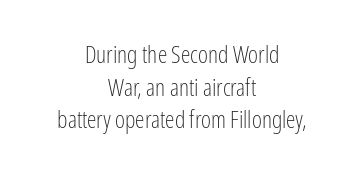
{"italic": "no", "bold": "no", "underline": "no", "align": "center", "line_spacing": "normal", "line_spacing_ratio": 1.36, "letter_spacing": "normal", "letter_spacing_em": 0.0, "glyph_px": 24}
